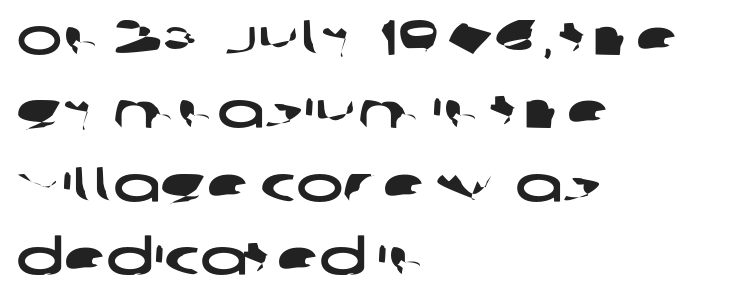
No feet cap the strokes, marking this as sans-serif type. The type is set solid horizontally, with unmodified tracking. Students, observe: this is what conventionally led text looks like. The face used here is proportionally spaced, like ordinary book or web type.
